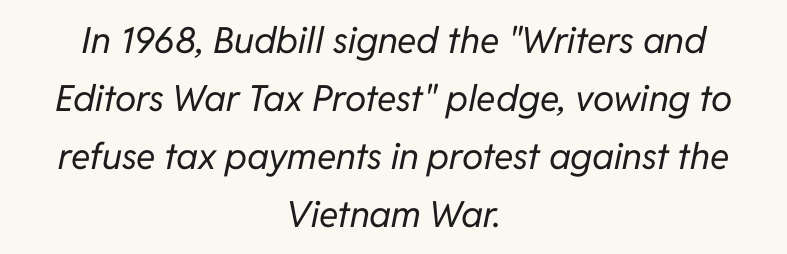
Q: Is the text bold? A: No.
Q: Is the text italic (slanted)? A: Yes, it leans right by about 11 degrees.
Q: Is the text underlined? A: No.
Q: How is the paragraph aligned? A: Centered.
Q: Is the spacing between letters normal or unusually wide? A: Normal.
Q: Is the spacing between lines tight, normal or loose? A: Normal.
Q: Width (condensed, normal, or wide)? A: Normal.
Q: Stroke contrast? A: Low.
Q: x-height? A: Medium.
Q: Monospaced? A: No.
